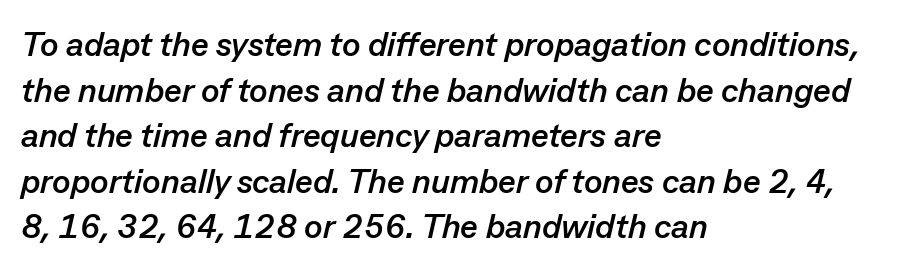
{"italic": "yes", "lean": "right", "slant_degrees": 13, "bold": "yes", "weight": "semibold", "width": "normal", "stroke_contrast": "low", "x_height": "medium", "monospaced": "no", "underline": "no", "align": "left", "line_spacing": "normal", "line_spacing_ratio": 1.34, "letter_spacing": "normal", "letter_spacing_em": 0.0, "glyph_px": 34}
